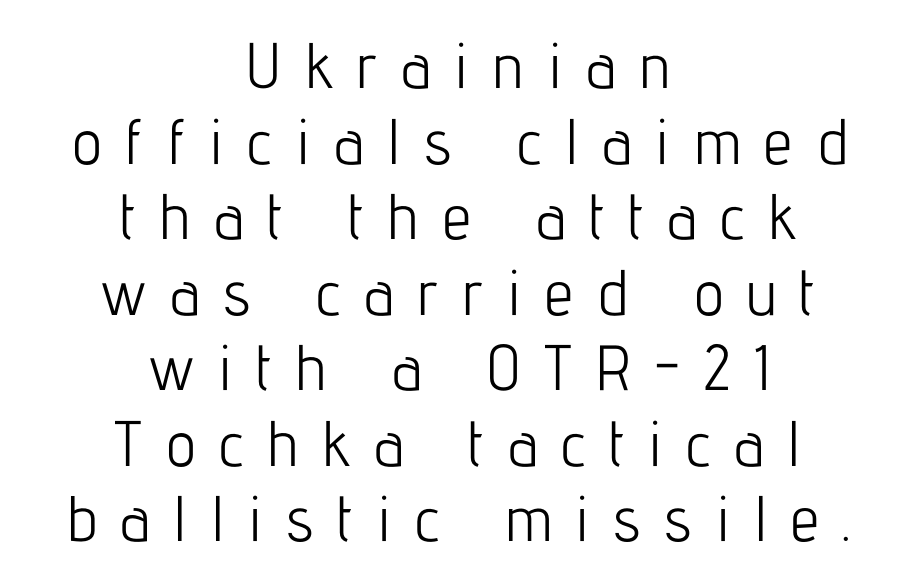
The image shows 64 px light, condensed sans-serif type, upright; set centered, line spacing 1.18x, unusually wide letter spacing (+0.37 em), not underlined; low stroke contrast and a medium x-height.
